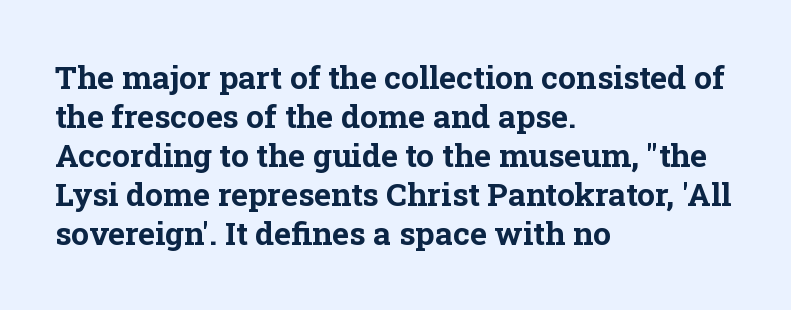
Q: Is the text bold? A: Yes.
Q: Is the text italic (slanted)? A: No, it is upright.
Q: Is the typeface a serif or a sans-serif typeface? A: Serif.
Q: Is the text underlined? A: No.
Q: How is the paragraph aligned? A: Left-aligned.
Q: Is the spacing between letters normal or unusually wide? A: Normal.
Q: Width (condensed, normal, or wide)? A: Normal.
Q: Stroke contrast? A: Low.
Q: x-height? A: Medium.
Q: Monospaced? A: No.
